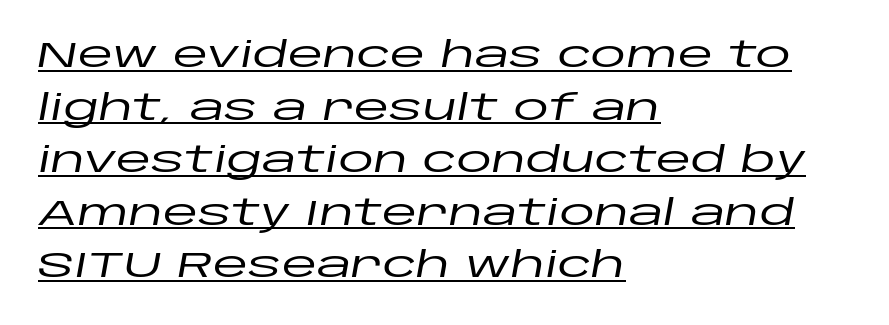
The image shows 36 px wide type, italic (leaning right); set left-aligned, normal line spacing (1.46x), normal letter spacing, underlined; low stroke contrast and a large x-height.
